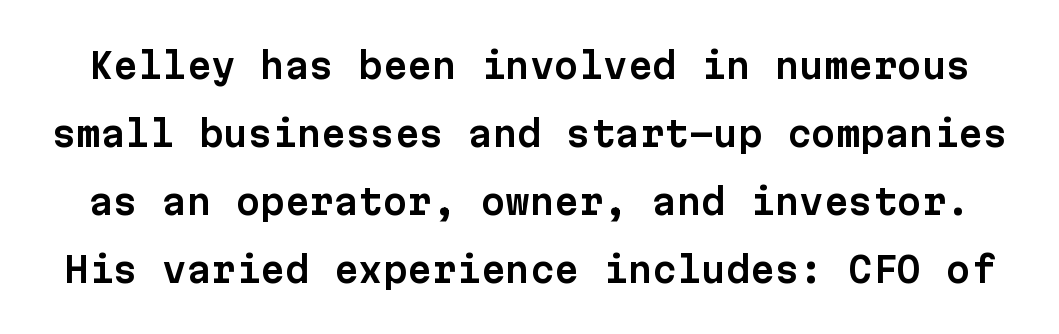
Q: Is the text italic (slanted)? A: No, it is upright.
Q: Is the typeface a serif or a sans-serif typeface? A: Sans-serif.
Q: Is the text underlined? A: No.
Q: Is the spacing between letters normal or unusually wide? A: Normal.
Q: Is the spacing between lines tight, normal or loose? A: Loose.
Q: Width (condensed, normal, or wide)? A: Normal.
Q: Stroke contrast? A: Low.
Q: x-height? A: Medium.
Q: Monospaced? A: Yes.
